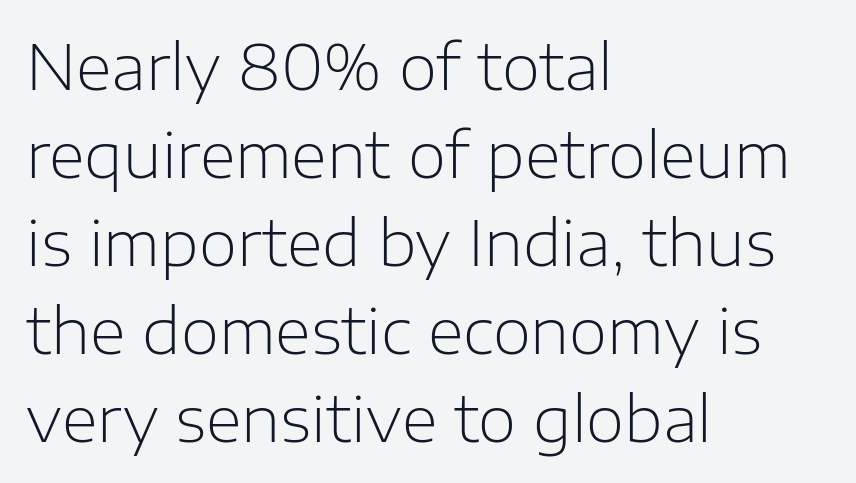
The image shows 62 px light sans-serif type, upright; set left-aligned, normal line spacing (1.42x), normal letter spacing, not underlined; low stroke contrast and a medium x-height.
